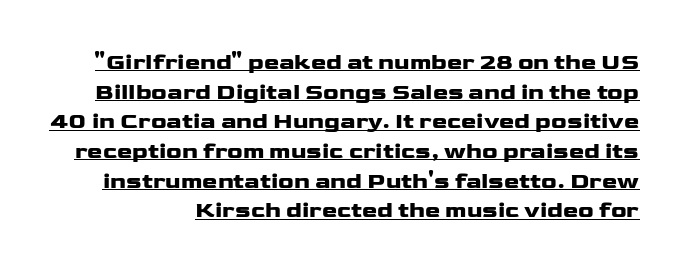
Q: Is the text italic (slanted)? A: No, it is upright.
Q: Is the text underlined? A: Yes.
Q: Is the spacing between letters normal or unusually wide? A: Normal.
Q: Is the spacing between lines tight, normal or loose? A: Normal.
